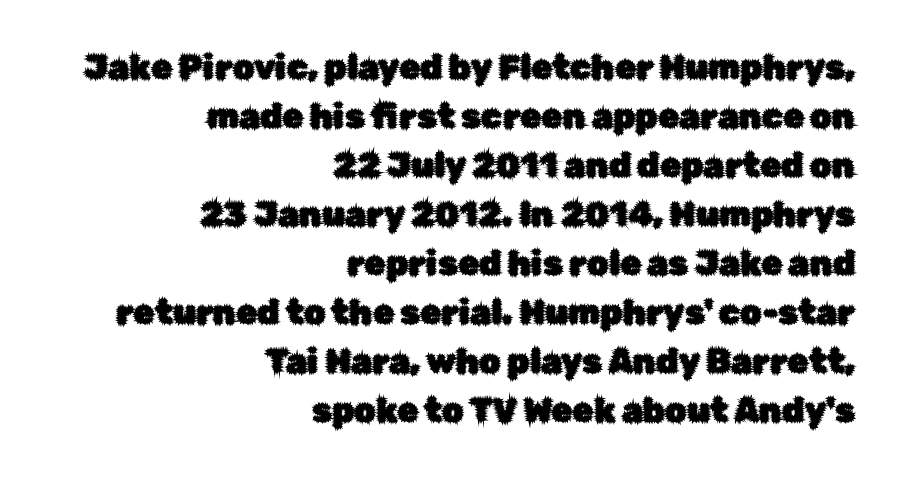
Italic? Not at all — the glyphs are vertical. A bare baseline throughout the passage. These lines are composed in type without serifs. These lines are rendered in a variable-pitch font. Vertical spacing — default.
